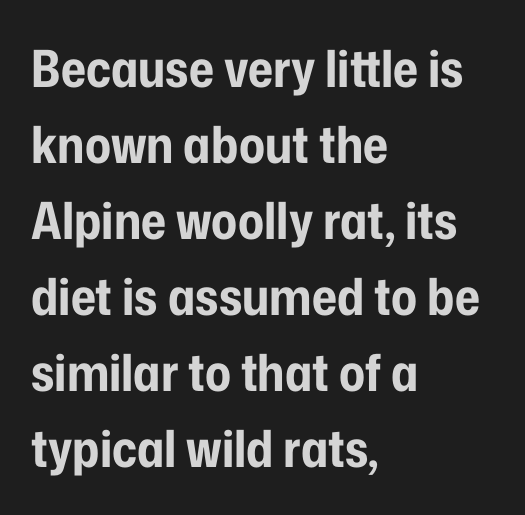
Q: Is the text bold? A: Yes.
Q: Is the text italic (slanted)? A: No, it is upright.
Q: Is the typeface a serif or a sans-serif typeface? A: Sans-serif.
Q: Is the text underlined? A: No.
Q: How is the paragraph aligned? A: Left-aligned.
Q: Is the spacing between letters normal or unusually wide? A: Normal.
Q: Is the spacing between lines tight, normal or loose? A: Normal.
Q: Width (condensed, normal, or wide)? A: Condensed.
Q: Stroke contrast? A: Low.
Q: x-height? A: Medium.
Q: Monospaced? A: No.
